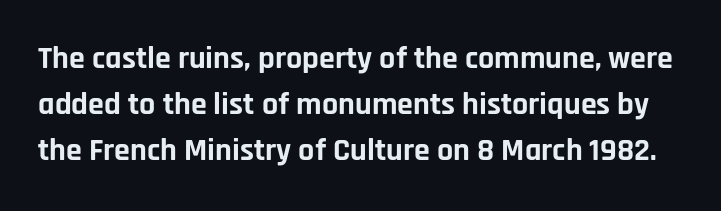
You can tell from the bare stems that sans-serif type was used. This rendering leaves character spacing at its baseline value. The passage shown is typed in a proportional face where columns would drift. The foot of each line stays bare and open. This is roman type, the default non-slanted kind.
